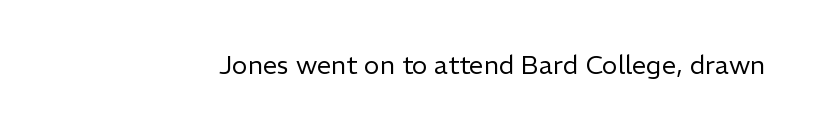
{"italic": "no", "bold": "no", "underline": "no", "letter_spacing": "normal", "letter_spacing_em": 0.0, "glyph_px": 26}
